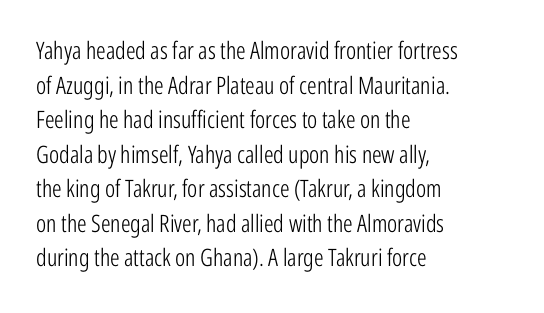
{"italic": "no", "bold": "no", "underline": "no", "align": "left", "line_spacing": "normal", "line_spacing_ratio": 1.44, "letter_spacing": "normal", "letter_spacing_em": 0.0, "glyph_px": 24}
